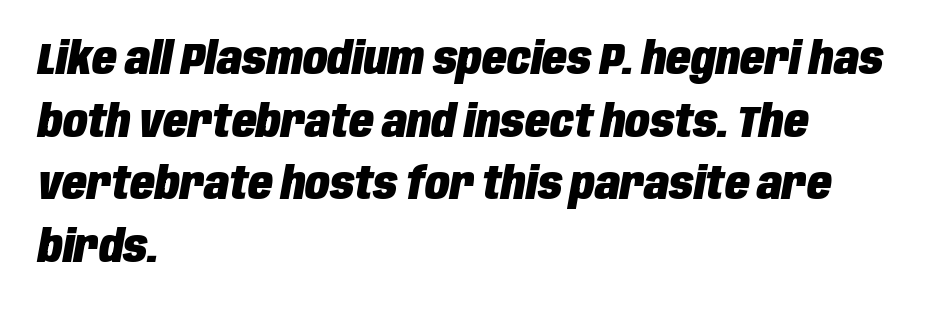
Q: Is the text bold? A: Yes.
Q: Is the text italic (slanted)? A: Yes, it leans right by about 10 degrees.
Q: Is the text underlined? A: No.
Q: How is the paragraph aligned? A: Left-aligned.
Q: Is the spacing between letters normal or unusually wide? A: Normal.
Q: Is the spacing between lines tight, normal or loose? A: Normal.
Q: Width (condensed, normal, or wide)? A: Condensed.
Q: Stroke contrast? A: Low.
Q: x-height? A: Large.
Q: Monospaced? A: No.
